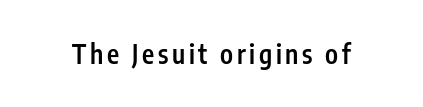
The image shows 26 px text type, upright; set not underlined.
